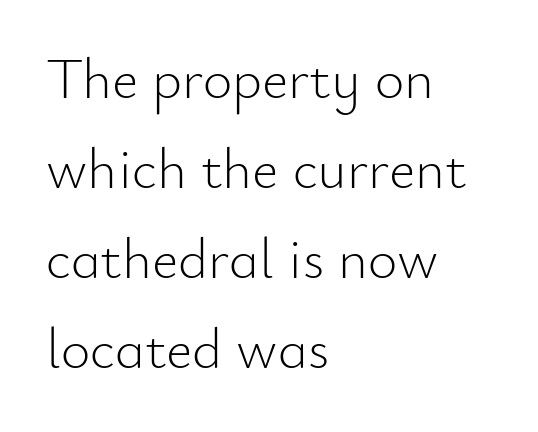
The image shows 57 px light sans-serif type, upright; set left-aligned, normal line spacing (1.58x), normal letter spacing, not underlined; low stroke contrast and a small x-height.
